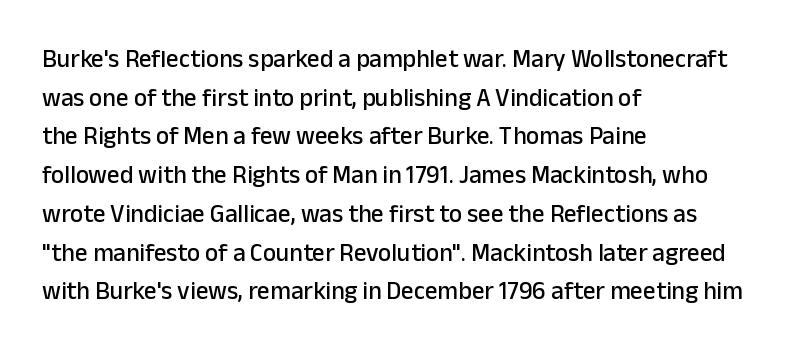
Q: Is the text italic (slanted)? A: No, it is upright.
Q: Is the text underlined? A: No.
Q: How is the paragraph aligned? A: Left-aligned.
Q: Is the spacing between letters normal or unusually wide? A: Normal.
Q: Is the spacing between lines tight, normal or loose? A: Normal.
